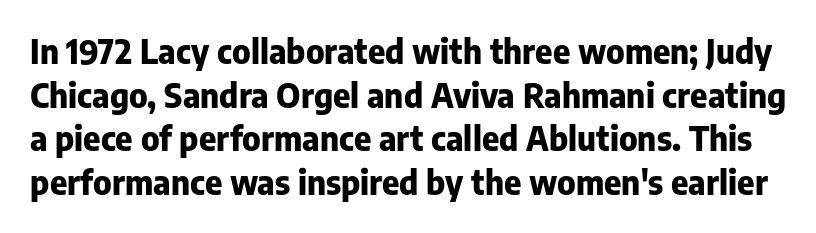
Successive baselines arrive at the customary interval. Strokes here are thick enough to call this a true bold. The letters stand upright; this is a roman face. Stroke terminals: plain, sans-serif. Nobody drew a line under any word here. Nothing unusual about the tracking: characters are spaced as the font intends.
